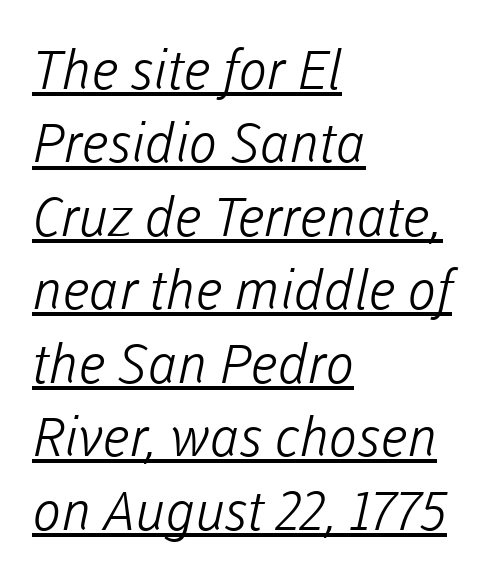
In CSS terms this would be text-align: left. This sample keeps an unexceptional amount of space between lines. The passage shown has conventional tracking throughout. Classification — sans serif.
